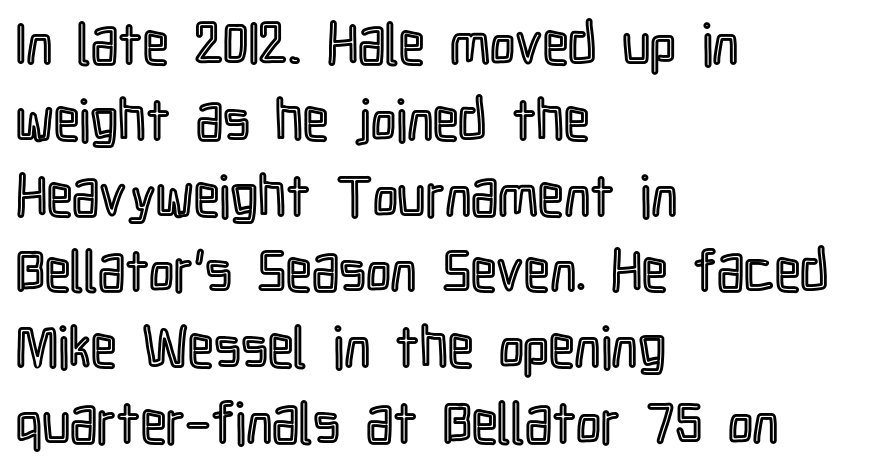
{"italic": "no", "width": "condensed", "x_height": "medium", "monospaced": "no", "underline": "no", "align": "left", "line_spacing": "normal", "line_spacing_ratio": 1.33, "letter_spacing": "normal", "letter_spacing_em": 0.0, "glyph_px": 57}
